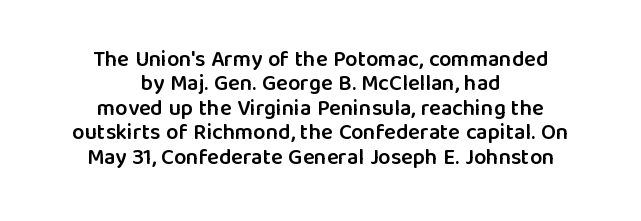
{"italic": "no", "bold": "semi", "underline": "no", "align": "center", "line_spacing": "tight", "line_spacing_ratio": 1.11, "letter_spacing": "normal", "letter_spacing_em": 0.0, "glyph_px": 22}
